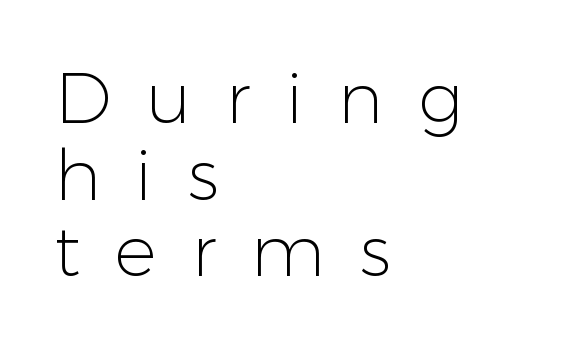
{"serif": "no", "italic": "no", "bold": "no", "weight": "light", "width": "normal", "stroke_contrast": "low", "x_height": "medium", "monospaced": "no", "underline": "no", "align": "left", "line_spacing": "tight", "line_spacing_ratio": 1.08, "letter_spacing": "wide", "letter_spacing_em": 0.49, "glyph_px": 71}
